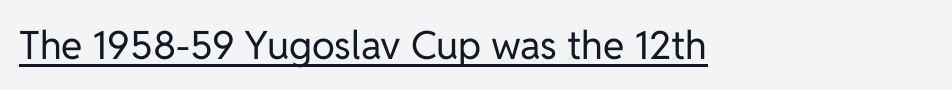
{"serif": "no", "italic": "no", "bold": "no", "weight": "regular", "width": "normal", "stroke_contrast": "low", "x_height": "medium", "monospaced": "no", "underline": "yes", "letter_spacing": "normal", "letter_spacing_em": 0.0, "glyph_px": 39}
